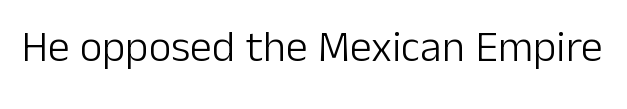
Q: Is the text bold? A: No.
Q: Is the text italic (slanted)? A: No, it is upright.
Q: Is the typeface a serif or a sans-serif typeface? A: Sans-serif.
Q: Is the text underlined? A: No.
Q: Is the spacing between letters normal or unusually wide? A: Normal.
Q: Width (condensed, normal, or wide)? A: Normal.
Q: Stroke contrast? A: Low.
Q: x-height? A: Medium.
Q: Monospaced? A: No.
